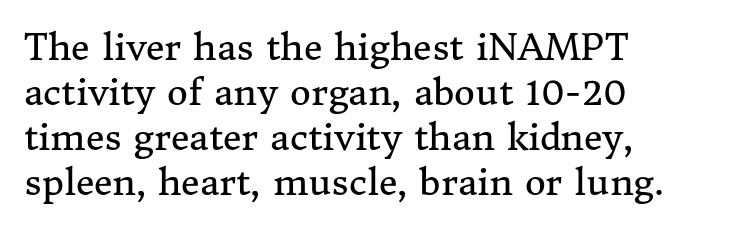
The image shows 36 px regular-weight serif type, upright; set left-aligned, normal line spacing (1.25x), normal letter spacing, not underlined; medium stroke contrast and a medium x-height.
